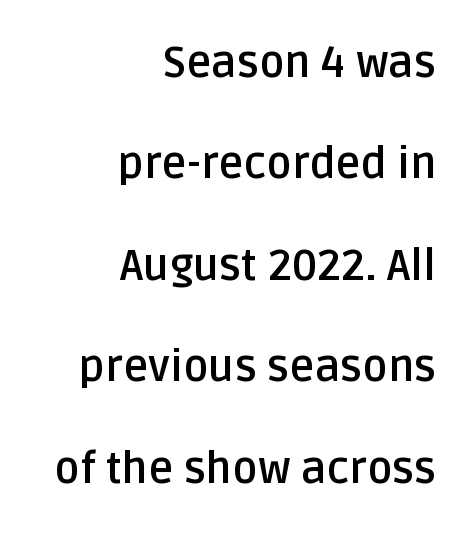
{"serif": "no", "italic": "no", "bold": "yes", "weight": "semibold", "width": "normal", "stroke_contrast": "low", "x_height": "large", "monospaced": "no", "underline": "no", "align": "right", "line_spacing": "loose", "line_spacing_ratio": 2.36, "letter_spacing": "normal", "letter_spacing_em": 0.0, "glyph_px": 43}
